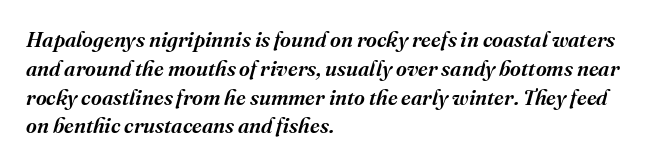
The image shows 21 px text type, italic (leaning right); set left-aligned, normal line spacing (1.37x), normal letter spacing, not underlined.
